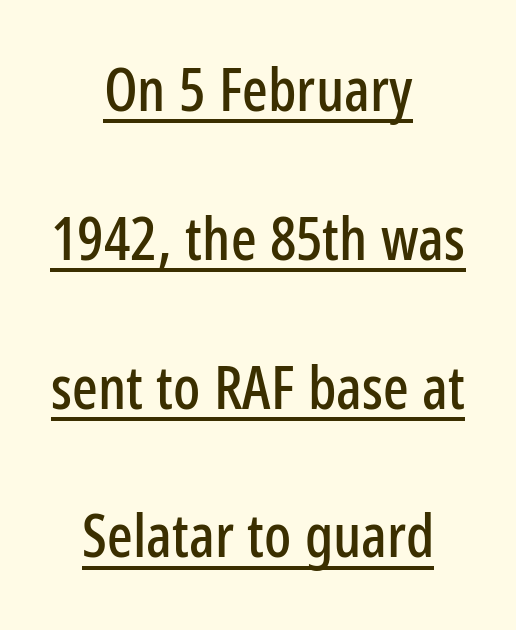
Varying glyph widths throughout — classic text-font behaviour. A roman cut, with each character standing at attention. Letterform terminals end flat and unadorned throughout the passage. Is there much room between lines? Yes — plenty of vertical air separates them. Glyph-to-glyph distance matches everyday printed text. The rag falls on both sides of this text block equally.
